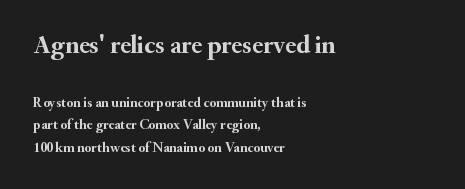
Caption: bold face, heavy strokes. There is no visible air inserted between adjacent glyphs. The lettering stays uniformly vertical, giving the passage a roman look. Is the block centered? No — it sits flush against the left margin.
